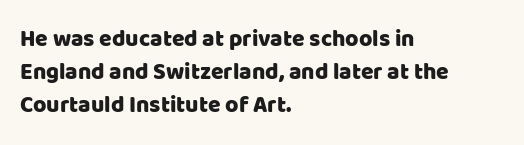
Plain, unruled lines of type. Letter spacing: default. Quick note: interline space is typical. Does the lettering tilt? It doesn't — this is upright. One-word summary of the alignment: left.
